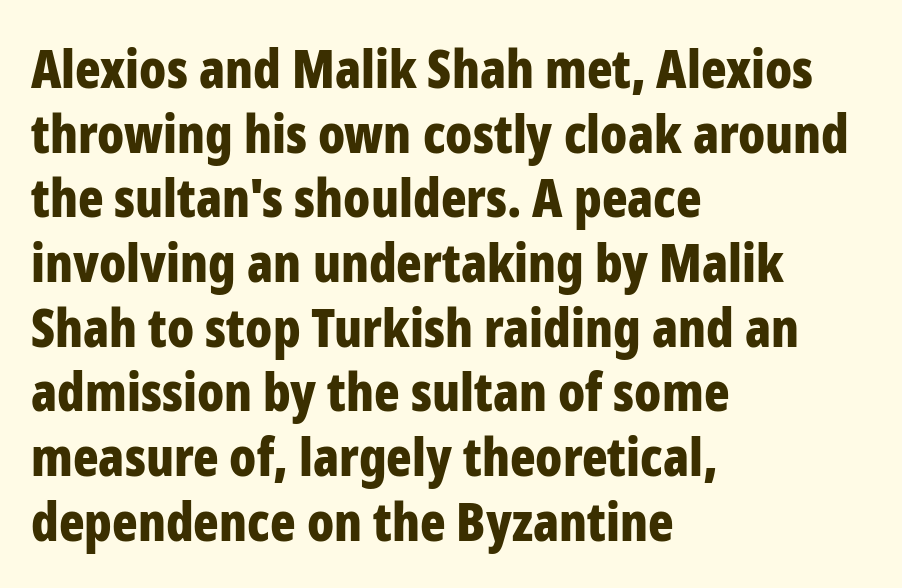
The image shows 53 px bold, condensed sans-serif type, upright; set left-aligned, line spacing 1.22x, normal letter spacing, not underlined; low stroke contrast and a medium x-height.
